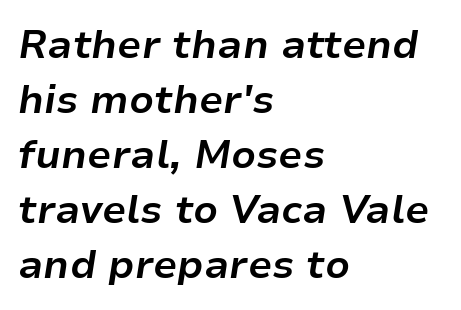
{"italic": "yes", "lean": "right", "slant_degrees": 9, "bold": "yes", "weight": "bold", "width": "normal", "stroke_contrast": "low", "x_height": "medium", "monospaced": "no", "underline": "no", "align": "left", "line_spacing": "normal", "line_spacing_ratio": 1.41, "letter_spacing": "normal", "letter_spacing_em": 0.0, "glyph_px": 39}
